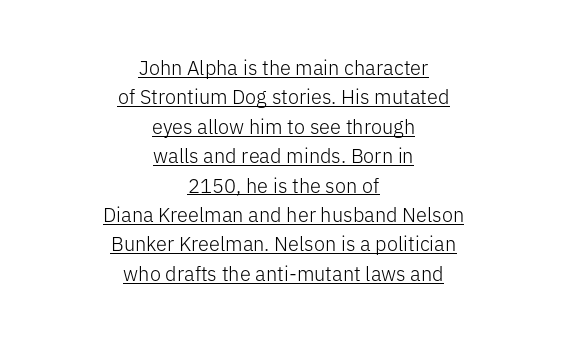
Both edges are ragged and mirror each other, which tells us the setting is centered. This rendering leaves character spacing at its baseline value. Evenly set lines give the paragraph a standard silhouette. Designer's note — italics off, roman on.
